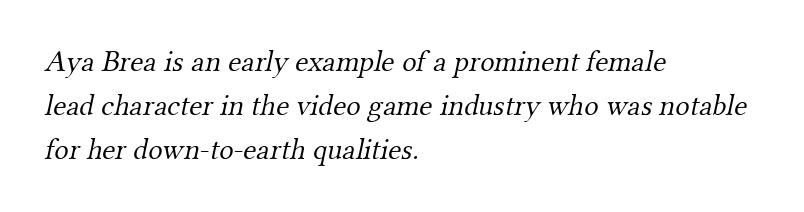
{"serif": "yes", "bold": "no", "weight": "light", "width": "normal", "stroke_contrast": "medium", "x_height": "small", "monospaced": "no", "underline": "no", "align": "left", "line_spacing": "normal", "line_spacing_ratio": 1.47, "letter_spacing": "normal", "letter_spacing_em": 0.0, "glyph_px": 30}
